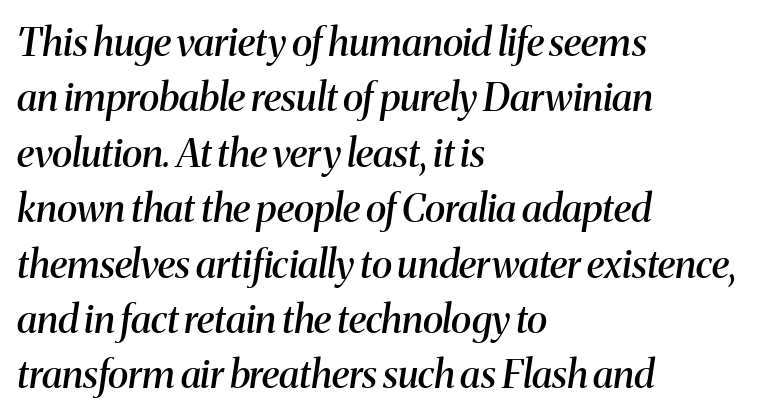
{"serif": "yes", "italic": "yes", "lean": "right", "slant_degrees": 8, "bold": "semi", "weight": "semibold", "width": "normal", "stroke_contrast": "medium", "x_height": "medium", "monospaced": "no", "underline": "no", "align": "left", "line_spacing": "normal", "line_spacing_ratio": 1.42, "letter_spacing": "normal", "letter_spacing_em": 0.0, "glyph_px": 39}
